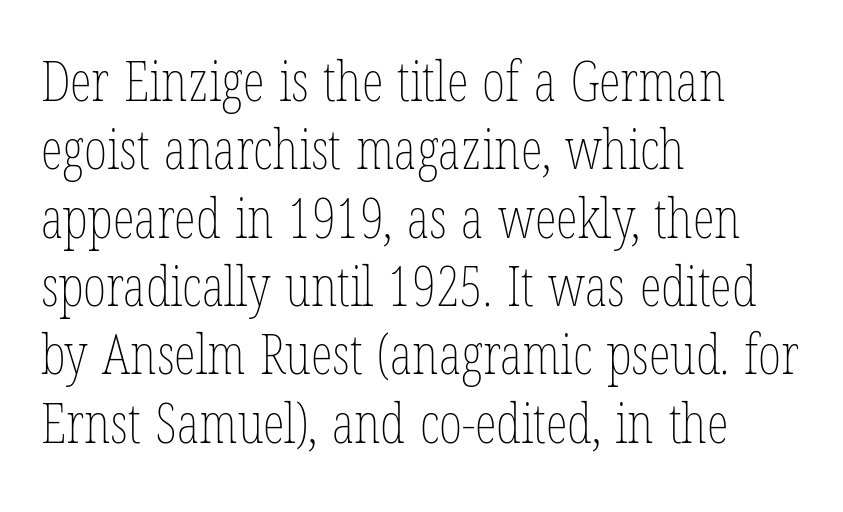
The image shows 56 px thin, condensed type, upright; set left-aligned, line spacing 1.22x, normal letter spacing, not underlined; low stroke contrast and a medium x-height.
